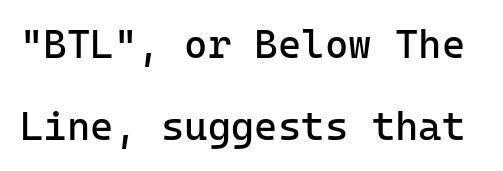
{"serif": "no", "italic": "no", "bold": "no", "weight": "regular", "width": "normal", "stroke_contrast": "low", "x_height": "medium", "underline": "no", "line_spacing": "loose", "line_spacing_ratio": 2.06, "letter_spacing": "normal", "letter_spacing_em": 0.0, "glyph_px": 40}
